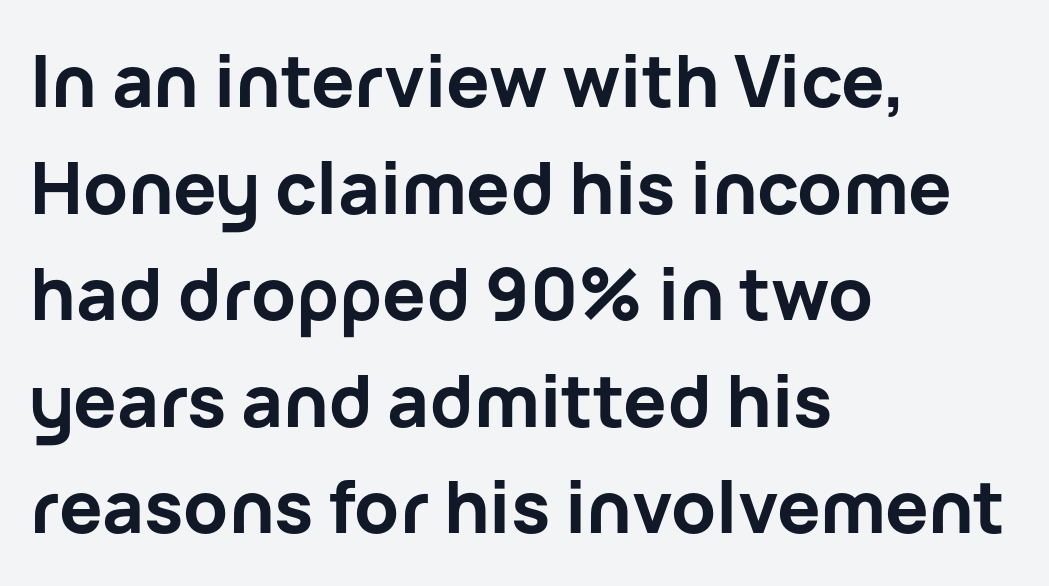
Q: Is the text bold? A: Yes.
Q: Is the text italic (slanted)? A: No, it is upright.
Q: Is the typeface a serif or a sans-serif typeface? A: Sans-serif.
Q: Is the text underlined? A: No.
Q: How is the paragraph aligned? A: Left-aligned.
Q: Is the spacing between letters normal or unusually wide? A: Normal.
Q: Is the spacing between lines tight, normal or loose? A: Normal.
Q: Width (condensed, normal, or wide)? A: Normal.
Q: Stroke contrast? A: Low.
Q: x-height? A: Medium.
Q: Monospaced? A: No.
